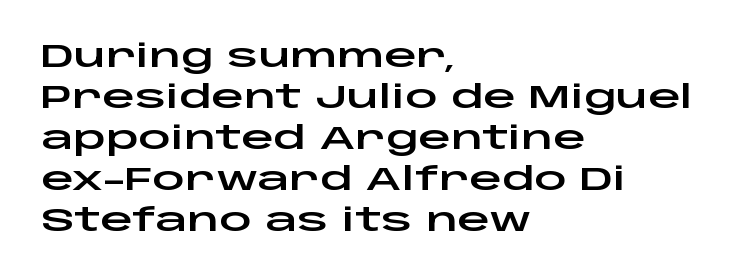
Q: Is the text italic (slanted)? A: No, it is upright.
Q: Is the typeface a serif or a sans-serif typeface? A: Sans-serif.
Q: Is the text underlined? A: No.
Q: How is the paragraph aligned? A: Left-aligned.
Q: Is the spacing between letters normal or unusually wide? A: Normal.
Q: Is the spacing between lines tight, normal or loose? A: Normal.
Q: Width (condensed, normal, or wide)? A: Wide.
Q: Stroke contrast? A: Low.
Q: x-height? A: Large.
Q: Monospaced? A: No.
